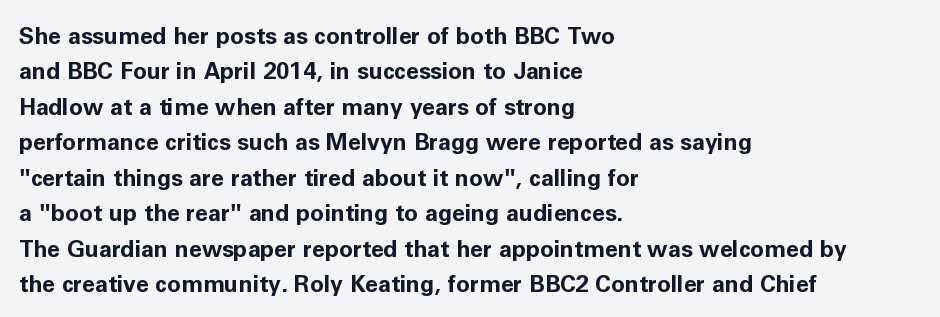
Q: Is the text bold? A: Yes.
Q: Is the text italic (slanted)? A: No, it is upright.
Q: Is the text underlined? A: No.
Q: How is the paragraph aligned? A: Left-aligned.
Q: Is the spacing between letters normal or unusually wide? A: Normal.
Q: Is the spacing between lines tight, normal or loose? A: Normal.
